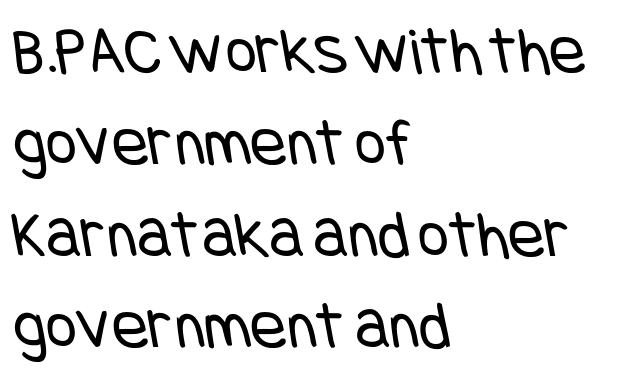
The image shows 68 px regular-weight, condensed sans-serif type; set left-aligned, normal line spacing (1.35x), normal letter spacing, not underlined; low stroke contrast and a large x-height.
